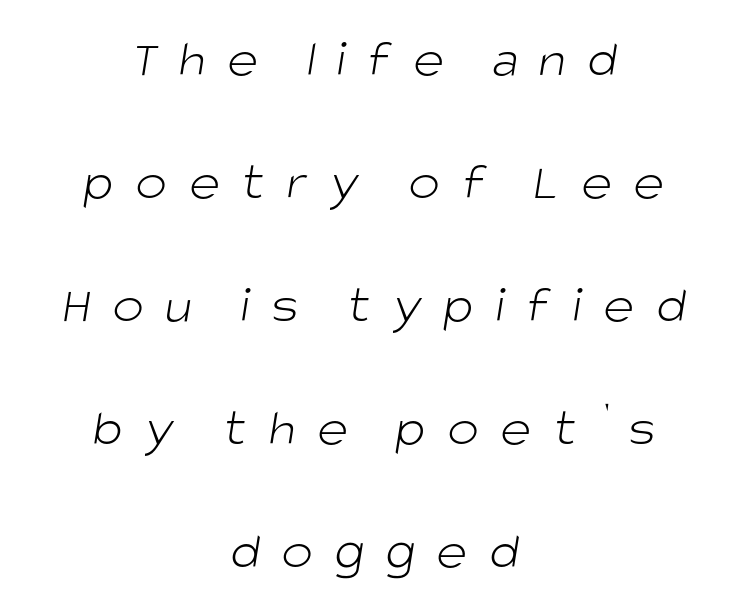
The image shows 53 px light sans-serif type; set centered, loose line spacing (2.32x), unusually wide letter spacing (+0.4 em), not underlined; low stroke contrast and a large x-height.
